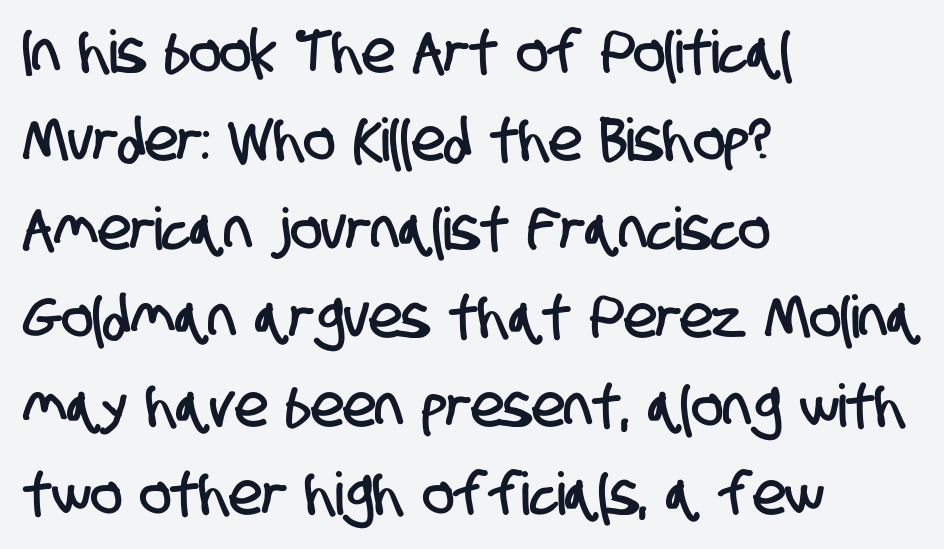
Q: Is the typeface a serif or a sans-serif typeface? A: Sans-serif.
Q: Is the text underlined? A: No.
Q: How is the paragraph aligned? A: Left-aligned.
Q: Is the spacing between letters normal or unusually wide? A: Normal.
Q: Is the spacing between lines tight, normal or loose? A: Normal.
Q: Width (condensed, normal, or wide)? A: Condensed.
Q: Stroke contrast? A: Low.
Q: x-height? A: Large.
Q: Monospaced? A: No.
